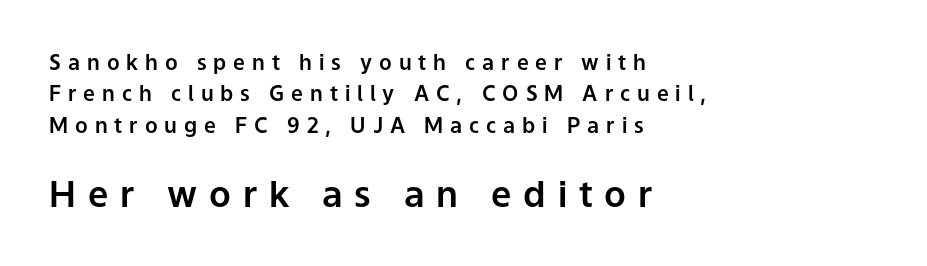
Q: Is the text italic (slanted)? A: No, it is upright.
Q: Is the typeface a serif or a sans-serif typeface? A: Sans-serif.
Q: Is the text underlined? A: No.
Q: How is the paragraph aligned? A: Left-aligned.
Q: Is the spacing between letters normal or unusually wide? A: Unusually wide.
Q: Is the spacing between lines tight, normal or loose? A: Normal.
Q: Which block of text is set in a larger size, the first (top) or the second (bottom)? A: The second (bottom) one.
Q: Width (condensed, normal, or wide)? A: Normal.
Q: Stroke contrast? A: Low.
Q: x-height? A: Medium.
Q: Monospaced? A: No.
